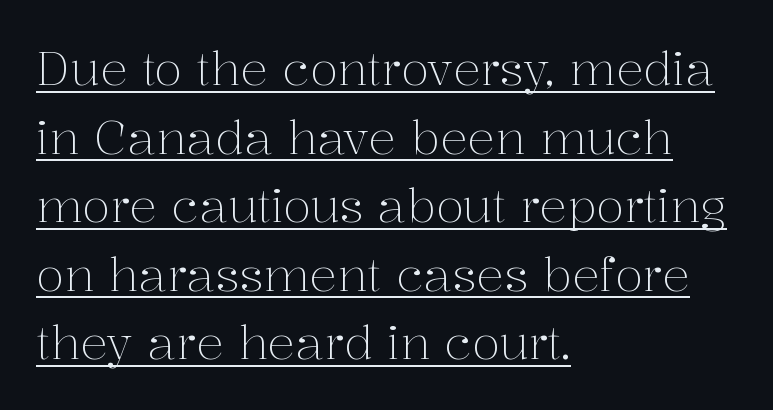
Beneath each row of characters lies a ruled line. This sample has the flowing, uneven cadence of proportional lettering. Horizontal bands of white between lines are of average thickness. The designer went with a serif here, giving each stem small feet.
